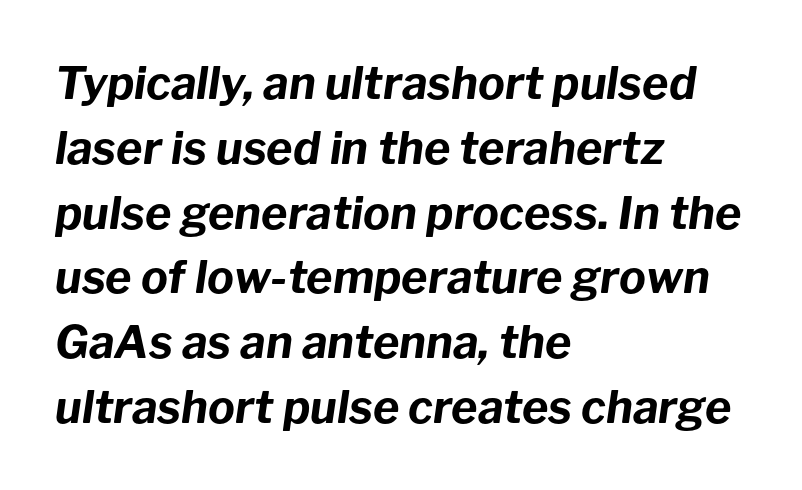
Q: Is the text bold? A: Yes.
Q: Is the text italic (slanted)? A: Yes, it leans right by about 8 degrees.
Q: Is the text underlined? A: No.
Q: How is the paragraph aligned? A: Left-aligned.
Q: Is the spacing between letters normal or unusually wide? A: Normal.
Q: Is the spacing between lines tight, normal or loose? A: Normal.
Q: Width (condensed, normal, or wide)? A: Normal.
Q: Stroke contrast? A: Low.
Q: x-height? A: Medium.
Q: Monospaced? A: No.
